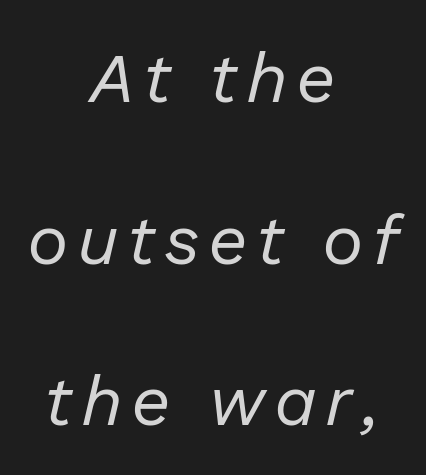
The image shows 70 px regular-weight type, italic (leaning right); set centered, loose line spacing (2.31x), not underlined; low stroke contrast and a medium x-height.
